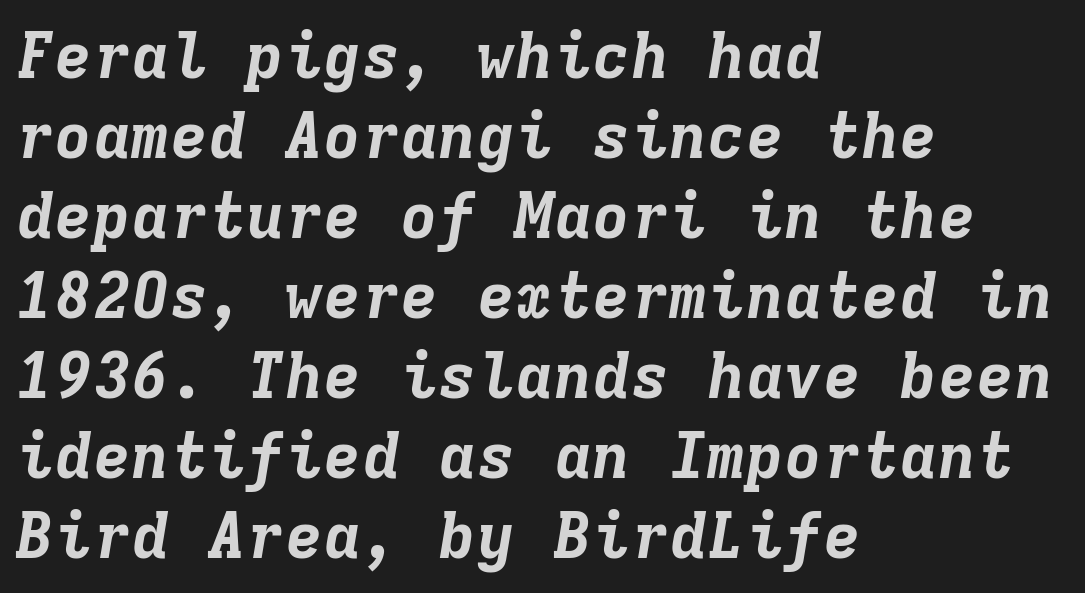
You can tell it's italic because the verticals aren't actually vertical. Nothing unusual about the tracking: characters are spaced as the font intends. These lines are rendered in a fixed-pitch font. This sample is left-justified, so line endings fall wherever the words run out. Vertical spacing — default. Rule under the text: the space is simply empty.
